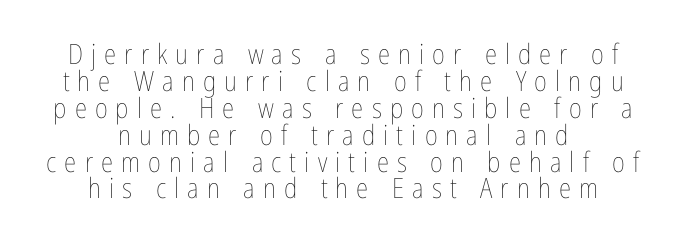
The rendering uses natural spacing where letterforms have individual widths. The weight would be labelled regular, book, light, or lighter still. Vertical spacing — tight. The space beneath each line is pristine and unruled. Characters remain perfectly vertical along every line.
